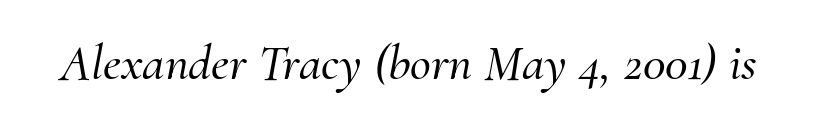
{"serif": "yes", "italic": "yes", "lean": "right", "slant_degrees": 10, "width": "normal", "stroke_contrast": "medium", "x_height": "small", "monospaced": "no", "underline": "no", "letter_spacing": "normal", "letter_spacing_em": 0.0, "glyph_px": 51}
